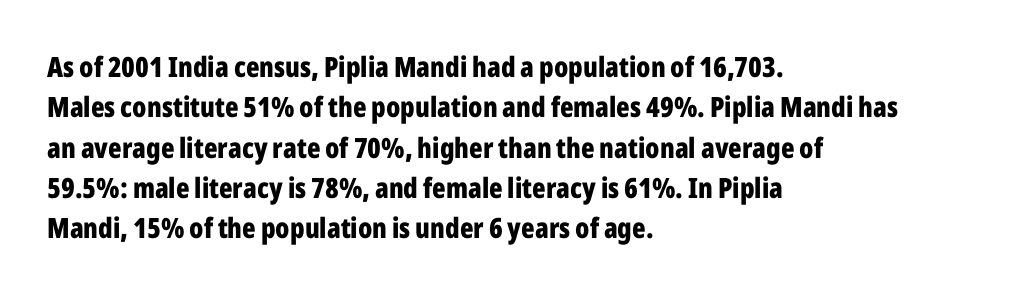
The font family rendered here belongs to the sans-serif group. The ragged edge is on the right, which tells us the setting is flush left. Nobody touched the tracking dial on this one. Unmarked baselines from the first word to the last. Nope, not italic — everything's standing straight.
